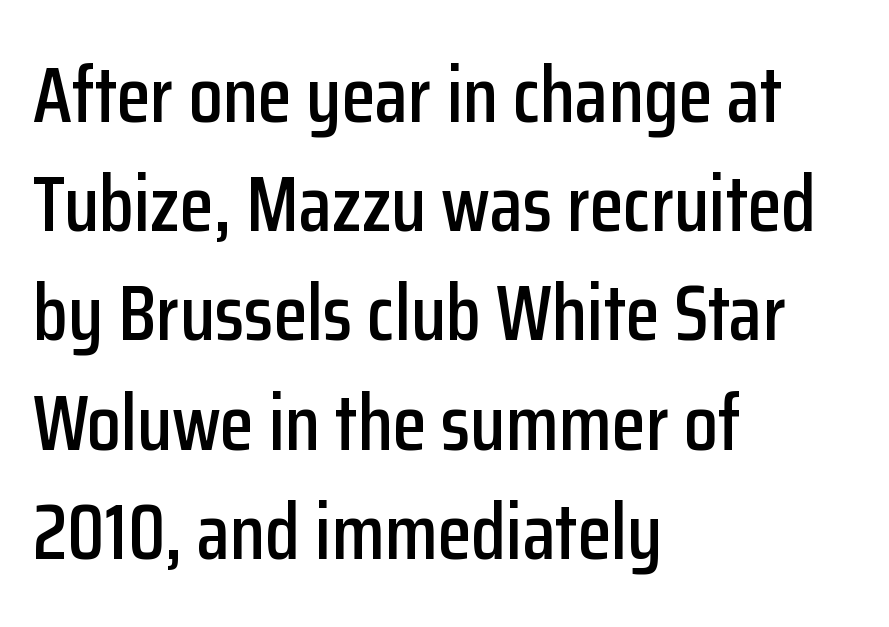
The image shows 78 px condensed sans-serif type, upright; set left-aligned, normal line spacing (1.4x), normal letter spacing, not underlined; low stroke contrast and a medium x-height.
